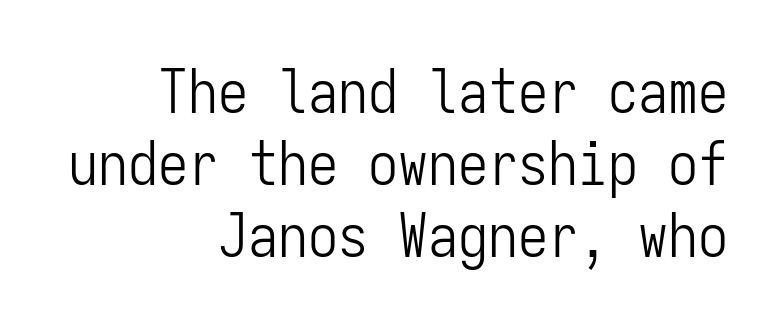
Each word holds together tightly as a unit, with standard inter-letter gaps. Here the designer chose a console-style face with uniform glyph widths. Right-aligned paragraph, ragged on the left. Note: no serifs on the glyphs.
